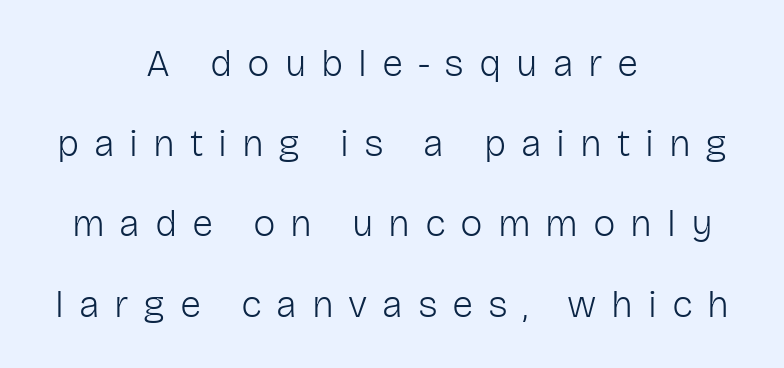
Q: Is the text bold? A: No.
Q: Is the text italic (slanted)? A: No, it is upright.
Q: Is the typeface a serif or a sans-serif typeface? A: Sans-serif.
Q: Is the text underlined? A: No.
Q: How is the paragraph aligned? A: Centered.
Q: Is the spacing between letters normal or unusually wide? A: Unusually wide.
Q: Is the spacing between lines tight, normal or loose? A: Loose.
Q: Width (condensed, normal, or wide)? A: Normal.
Q: Stroke contrast? A: Low.
Q: x-height? A: Medium.
Q: Monospaced? A: No.
